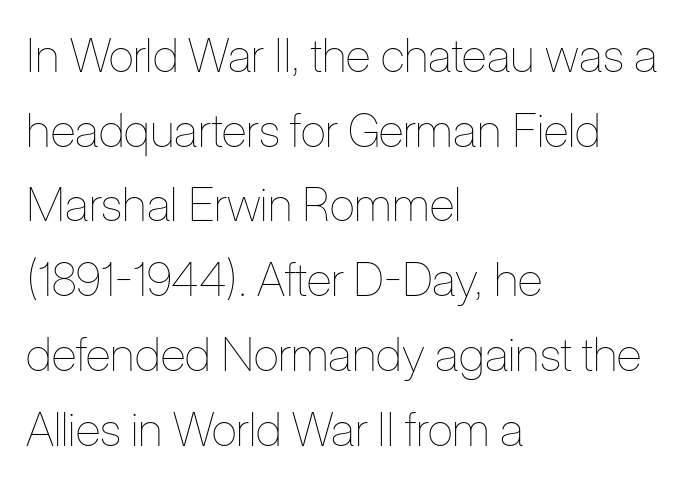
Q: Is the text bold? A: No.
Q: Is the text italic (slanted)? A: No, it is upright.
Q: Is the text underlined? A: No.
Q: How is the paragraph aligned? A: Left-aligned.
Q: Is the spacing between letters normal or unusually wide? A: Normal.
Q: Is the spacing between lines tight, normal or loose? A: Normal.
Q: Width (condensed, normal, or wide)? A: Condensed.
Q: Stroke contrast? A: Low.
Q: x-height? A: Medium.
Q: Monospaced? A: No.
